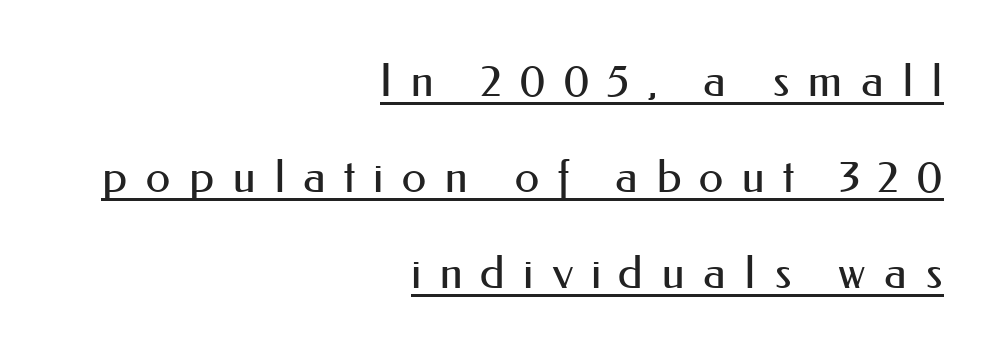
The image shows 45 px regular-weight sans-serif type, upright; set right-aligned, loose line spacing (2.13x), unusually wide letter spacing (+0.39 em), underlined; medium stroke contrast and a small x-height.
